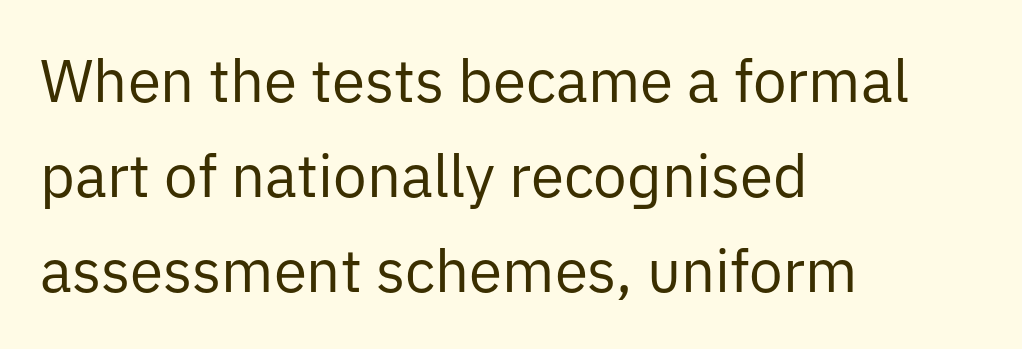
Is there any slant? The stems are plumb. The face used here is rendered with its standard letterfit. Here the designer chose a conventional face with non-uniform glyph widths. Reading down the block, your eye returns to a fixed left position each line. Regular leading. Honestly, there is no underline to notice here at all.
